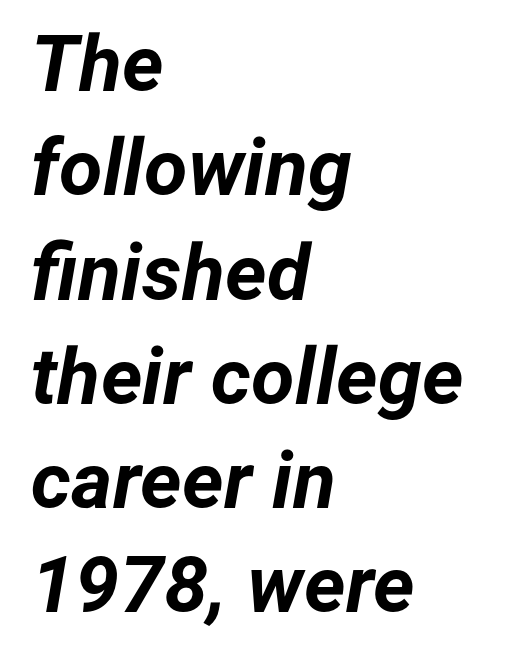
The image shows 79 px bold type, italic (leaning right); set left-aligned, normal line spacing (1.32x), normal letter spacing, not underlined; low stroke contrast and a medium x-height.
